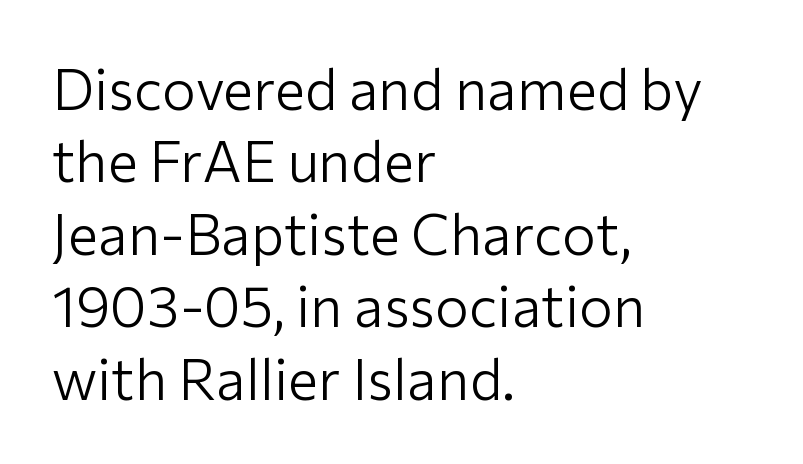
All the whitespace from short lines collects on the right. Nothing heavy about these letters — not bold at all. Looks like regular typesetting: each glyph gets only the width it needs. The foot of each line stays bare and open.
